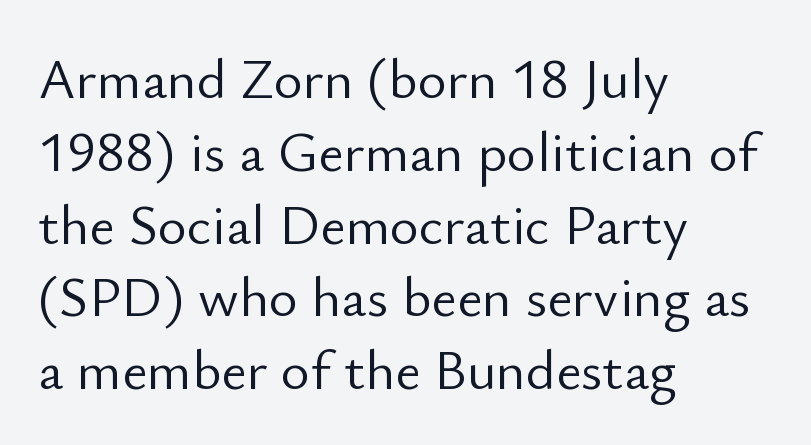
No extra ink here — the face is not bold. To sum up the face: it is a sans, with no serifs. Compared with typical paragraphs, the rows here are spaced about the same. The font's upright variant was chosen for this text.
